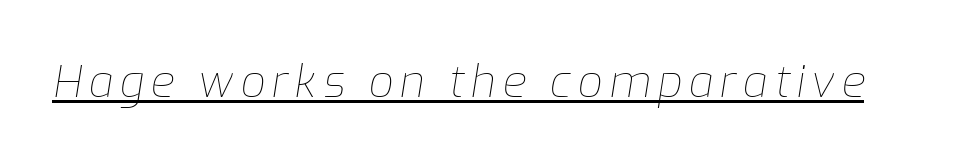
The image shows 44 px thin type, italic (leaning right); set underlined; low stroke contrast and a medium x-height.
